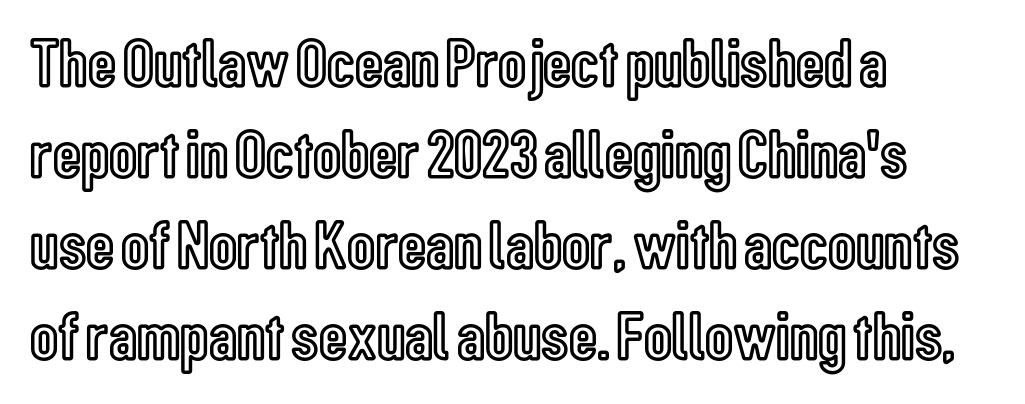
{"italic": "no", "width": "condensed", "x_height": "medium", "monospaced": "no", "underline": "no", "align": "left", "line_spacing": "normal", "line_spacing_ratio": 1.32, "letter_spacing": "normal", "letter_spacing_em": 0.0, "glyph_px": 69}
